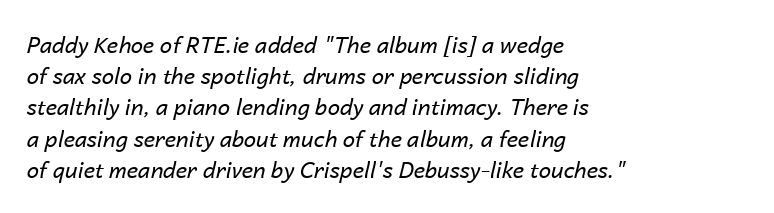
The rendering anchors every line to the left-hand side. Check under the words: just untouched page. Line spacing here is normal. The passage shown has conventional tracking throughout.
